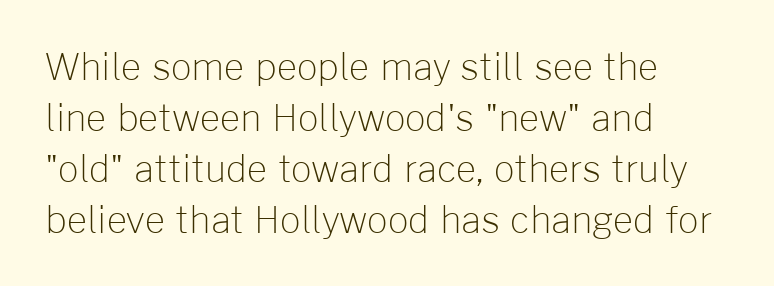
The image shows 36 px light sans-serif type, upright; set left-aligned, normal line spacing (1.42x), normal letter spacing, not underlined; low stroke contrast and a medium x-height.
